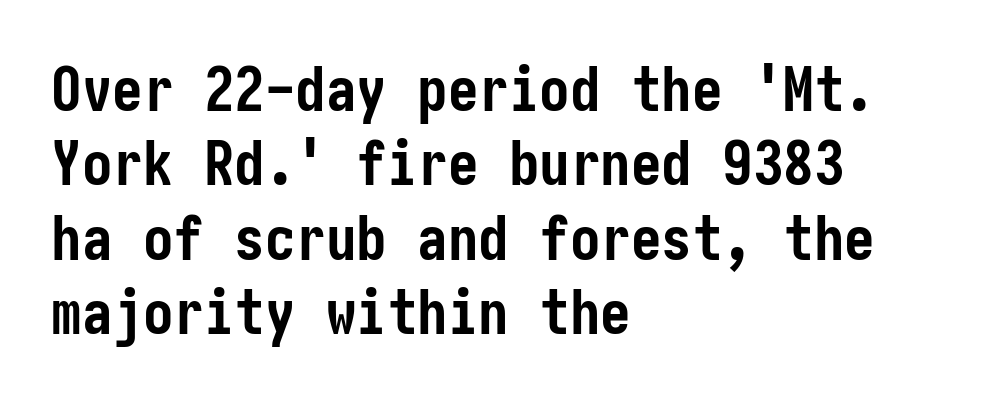
{"serif": "no", "italic": "no", "bold": "yes", "weight": "semibold", "width": "condensed", "stroke_contrast": "low", "x_height": "medium", "underline": "no", "align": "left", "line_spacing_ratio": 1.22, "letter_spacing": "normal", "letter_spacing_em": 0.0, "glyph_px": 61}
